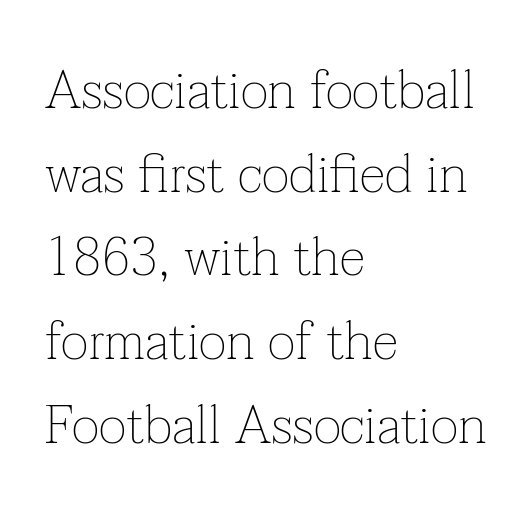
Q: Is the text bold? A: No.
Q: Is the text italic (slanted)? A: No, it is upright.
Q: Is the typeface a serif or a sans-serif typeface? A: Serif.
Q: Is the text underlined? A: No.
Q: How is the paragraph aligned? A: Left-aligned.
Q: Is the spacing between letters normal or unusually wide? A: Normal.
Q: Is the spacing between lines tight, normal or loose? A: Normal.
Q: Width (condensed, normal, or wide)? A: Normal.
Q: Stroke contrast? A: Low.
Q: x-height? A: Medium.
Q: Monospaced? A: No.
